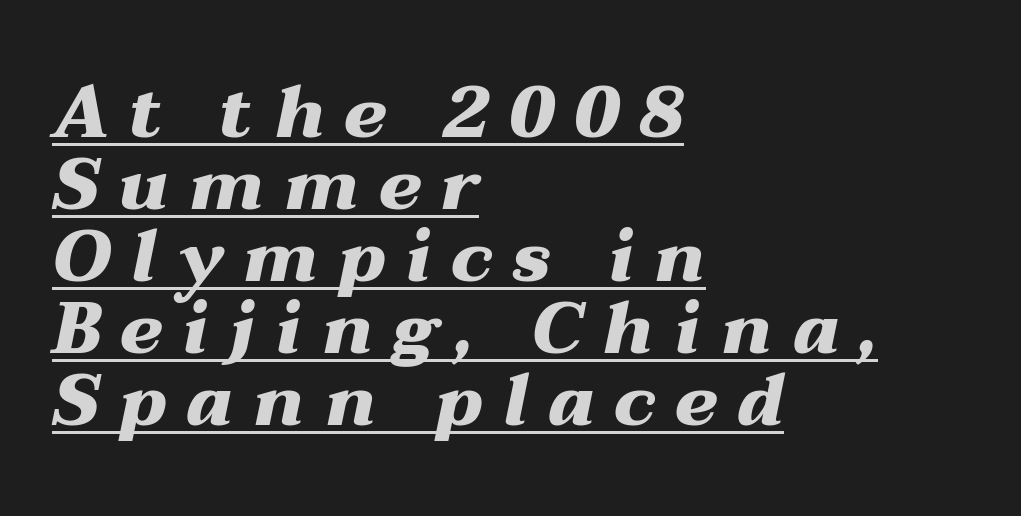
Italic: yes, the glyphs are oblique. What stands out about the letter spacing? Its width — letters are far apart. Spacing verdict: proportional, widths tailored to each character. Like a heading marked for emphasis, these lines bear an underscore. Left-aligned paragraph, ragged on the right.
